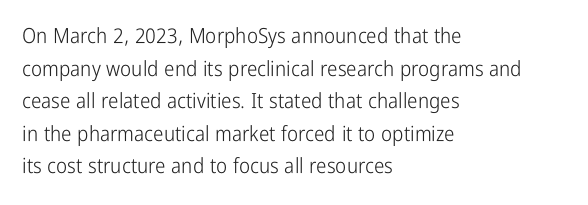
Q: Is the text bold? A: No.
Q: Is the text italic (slanted)? A: No, it is upright.
Q: Is the text underlined? A: No.
Q: How is the paragraph aligned? A: Left-aligned.
Q: Is the spacing between letters normal or unusually wide? A: Normal.
Q: Is the spacing between lines tight, normal or loose? A: Normal.
